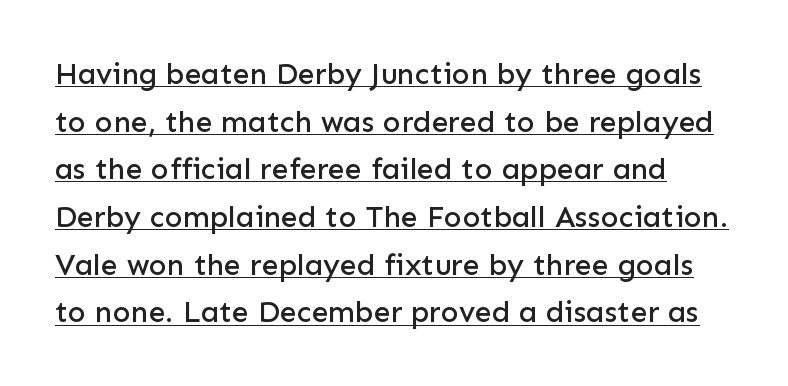
Font category for this specimen: sans-serif. Underlining? Definitely there. Spacing verdict: proportional, widths tailored to each character. Summary of vertical rhythm: regular, with standard interline spacing.
